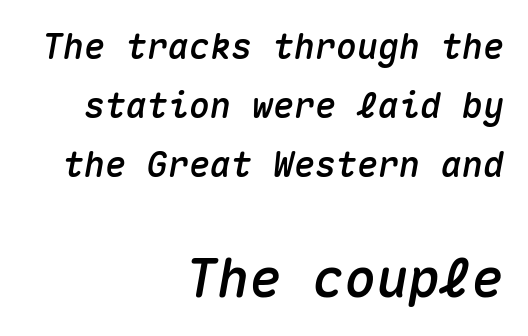
Q: Is the text italic (slanted)? A: Yes, it leans right by about 10 degrees.
Q: Is the text underlined? A: No.
Q: How is the paragraph aligned? A: Right-aligned.
Q: Is the spacing between letters normal or unusually wide? A: Normal.
Q: Is the spacing between lines tight, normal or loose? A: Normal.
Q: Which block of text is set in a larger size, the first (top) or the second (bottom)? A: The second (bottom) one.
Q: Width (condensed, normal, or wide)? A: Normal.
Q: Stroke contrast? A: Medium.
Q: x-height? A: Medium.
Q: Monospaced? A: Yes.
